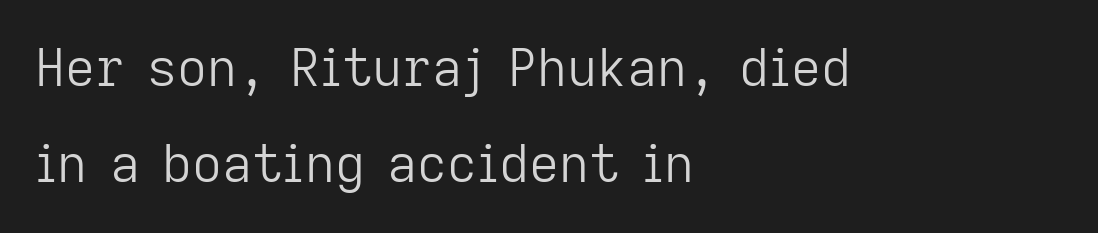
The gap between lines stays unmarked. Classification — sans serif. Caption: multi-line text, flush left, ragged right. The letters stand straight up with perfectly vertical stems. How are the letters spaced? Ordinarily, with no added tracking. Bold? No — there's no thickening of the strokes.
